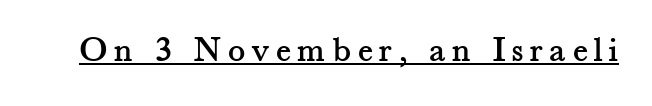
The image shows 36 px serif type, upright; set underlined; medium stroke contrast and a small x-height.
